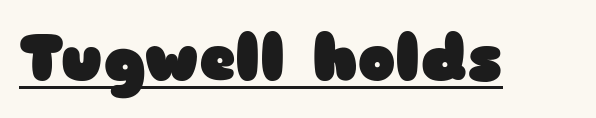
{"serif": "no", "italic": "no", "bold": "yes", "weight": "heavy", "width": "wide", "stroke_contrast": "low", "x_height": "medium", "monospaced": "no", "underline": "yes", "letter_spacing": "normal", "letter_spacing_em": 0.0, "glyph_px": 63}
